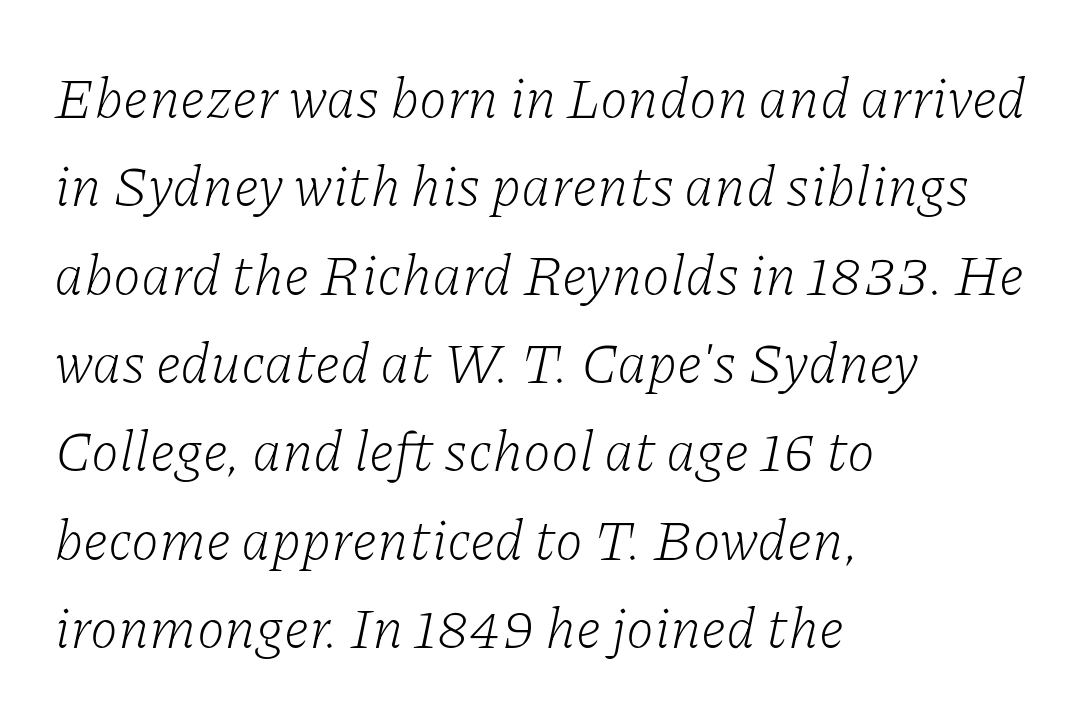
The image shows 57 px light serif type, italic (leaning right); set left-aligned, normal line spacing (1.55x), normal letter spacing, not underlined; low stroke contrast and a medium x-height.
